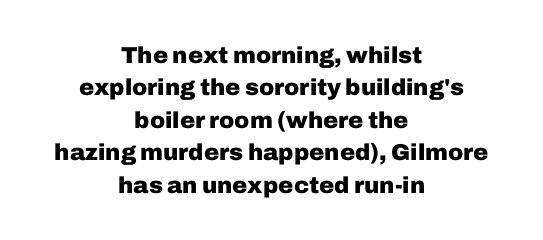
The image shows 23 px bold type, upright; set centered, normal line spacing (1.41x), normal letter spacing, not underlined.
